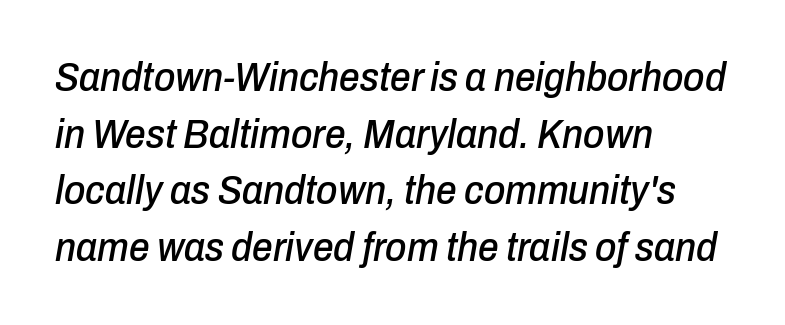
The image shows 41 px condensed type, italic (leaning right); set left-aligned, normal line spacing (1.38x), normal letter spacing, not underlined; low stroke contrast and a medium x-height.
